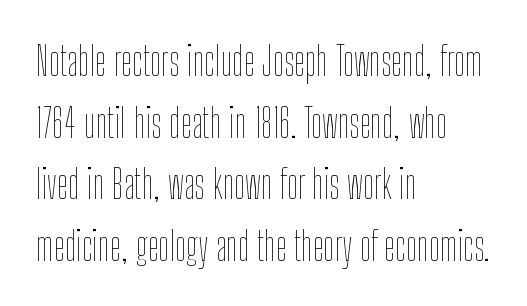
Posture: straight, roman, zero tilt. A normal amount of white space separates one row of letters from the next. Visually the block forms a straight wall on the left and a jagged coastline on the right. The words here are not underlined. Here the designer chose a conventional face with non-uniform glyph widths. Bold? No — there's no thickening of the strokes.
